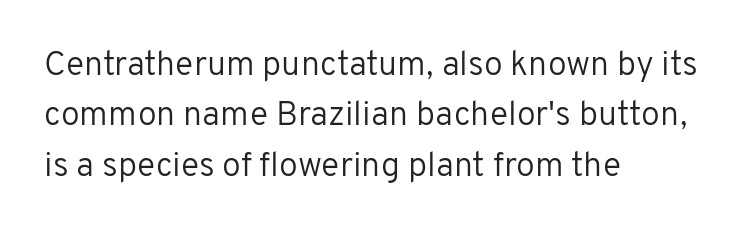
How would I describe the line gaps? Plain and ordinary. The string is rendered with underlining switched off. These lines are set flush left with a ragged right edge. How are the letters spaced? Ordinarily, with no added tracking. The font's upright variant was chosen for this text. The rendering uses natural spacing where letterforms have individual widths.
